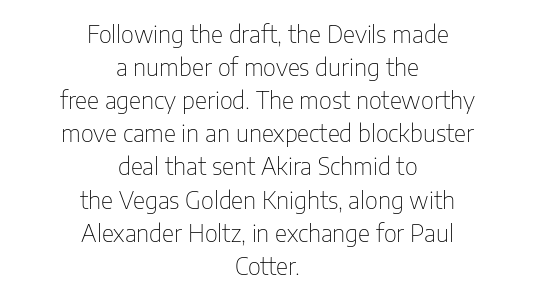
Q: Is the text bold? A: No.
Q: Is the text italic (slanted)? A: No, it is upright.
Q: Is the text underlined? A: No.
Q: How is the paragraph aligned? A: Centered.
Q: Is the spacing between letters normal or unusually wide? A: Normal.
Q: Is the spacing between lines tight, normal or loose? A: Normal.
